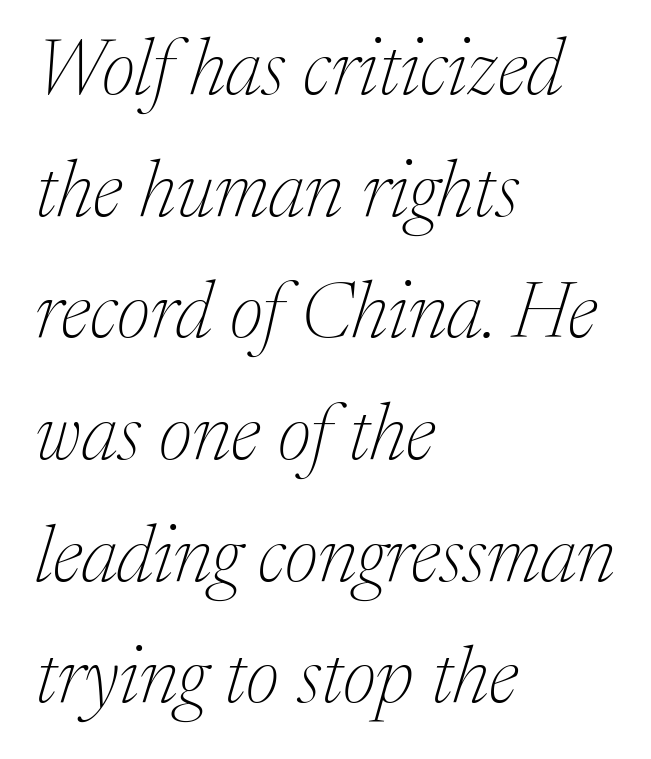
The image shows 79 px thin serif type, italic (leaning right); set left-aligned, normal line spacing (1.54x), normal letter spacing, not underlined; medium stroke contrast and a medium x-height.
